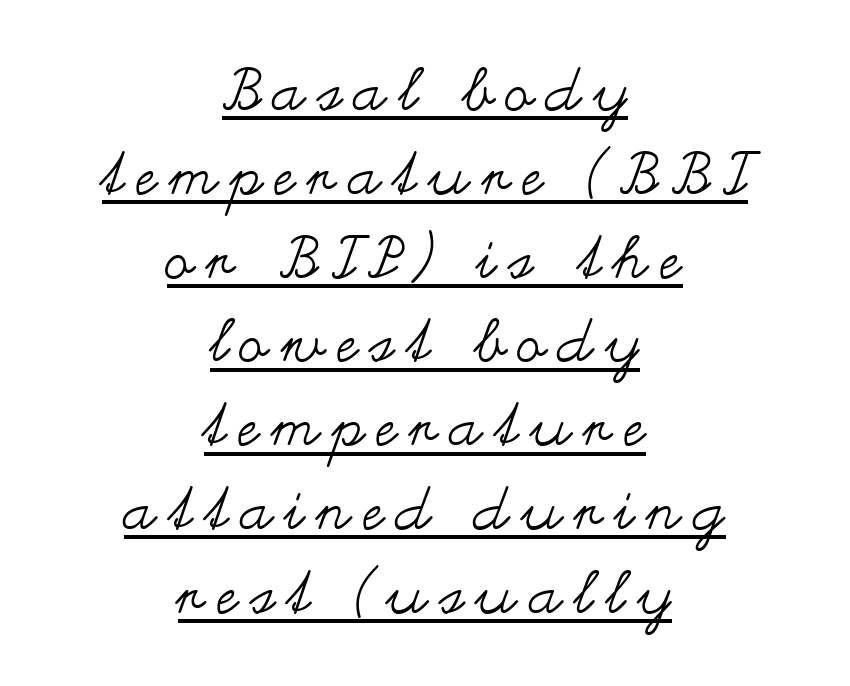
The image shows 59 px regular-weight, wide type; set centered, normal line spacing (1.42x), unusually wide letter spacing (+0.21 em), underlined; medium stroke contrast and a small x-height.
